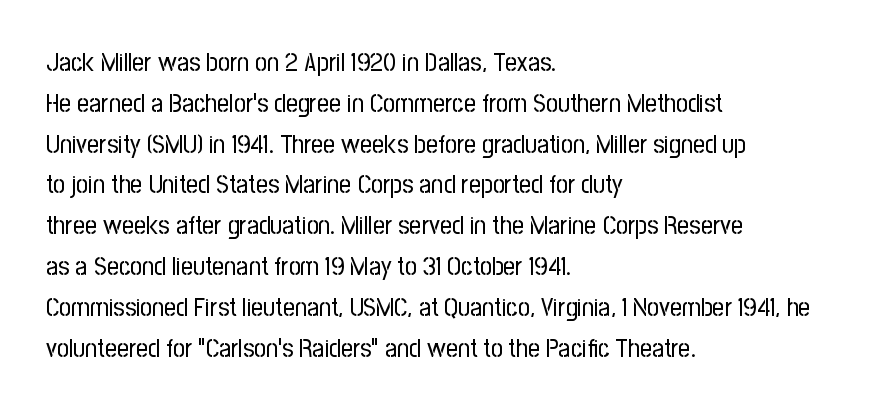
The gap between lines stays unmarked. No extra tracking has been applied to these lines. Does the leading feel generous? No, just average. Short and long lines alike share a common starting point at left.
